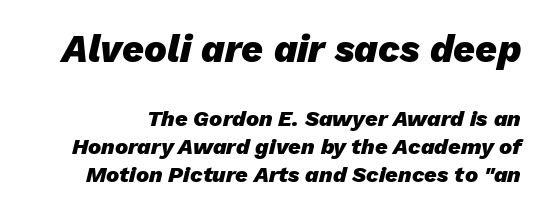
The image shows 38 px heavy type, italic (leaning right); set normal line spacing (1.28x), normal letter spacing, not underlined; the first (top) block is 1.73x larger; low stroke contrast and a medium x-height.
